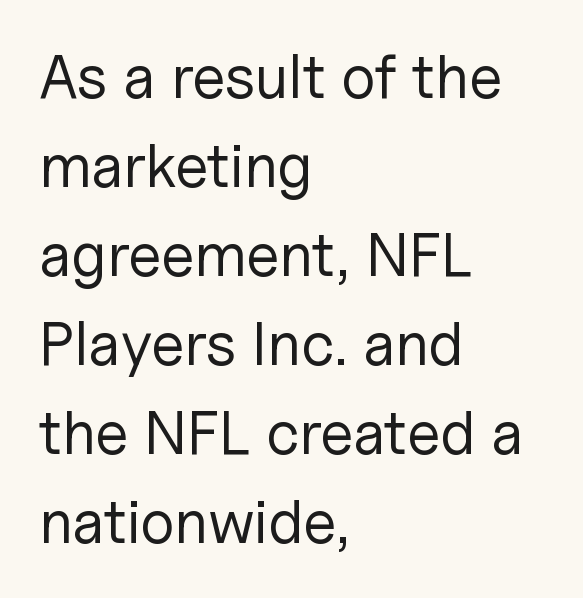
The image shows 61 px regular-weight sans-serif type, upright; set left-aligned, normal line spacing (1.46x), normal letter spacing, not underlined; low stroke contrast and a medium x-height.
